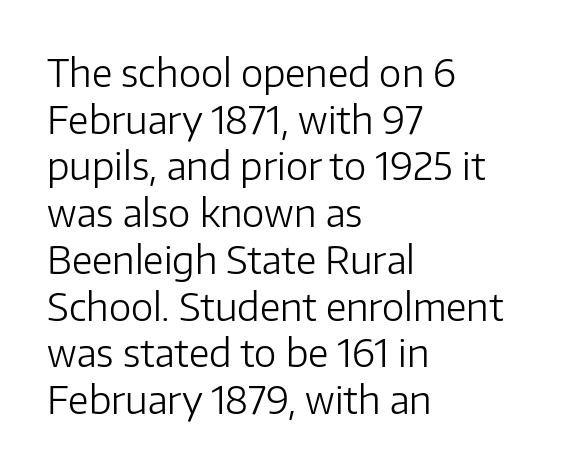
{"serif": "no", "italic": "no", "bold": "no", "weight": "light", "width": "normal", "stroke_contrast": "low", "x_height": "medium", "monospaced": "no", "underline": "no", "align": "left", "line_spacing_ratio": 1.23, "letter_spacing": "normal", "letter_spacing_em": 0.0, "glyph_px": 38}
